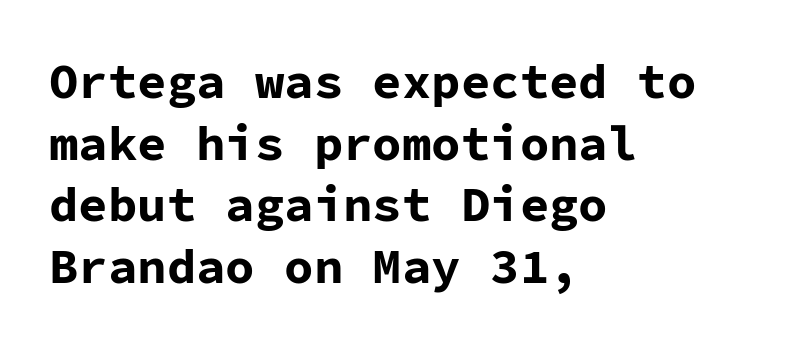
Compared with a centered layout, this one pins lines to the left instead. Characters remain perfectly vertical along every line. A bare baseline throughout the passage. A dark, heavy texture on the line: the type is bold.
